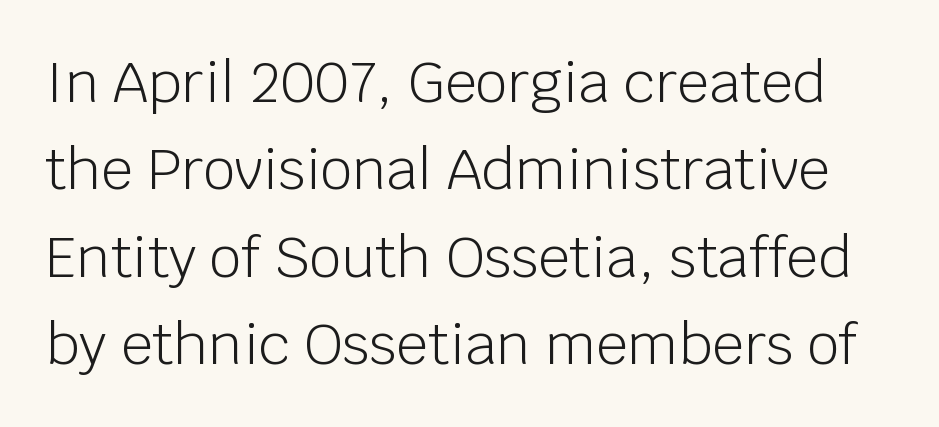
The image shows 56 px light sans-serif type, upright; set normal line spacing (1.56x), normal letter spacing, not underlined; low stroke contrast and a large x-height.
